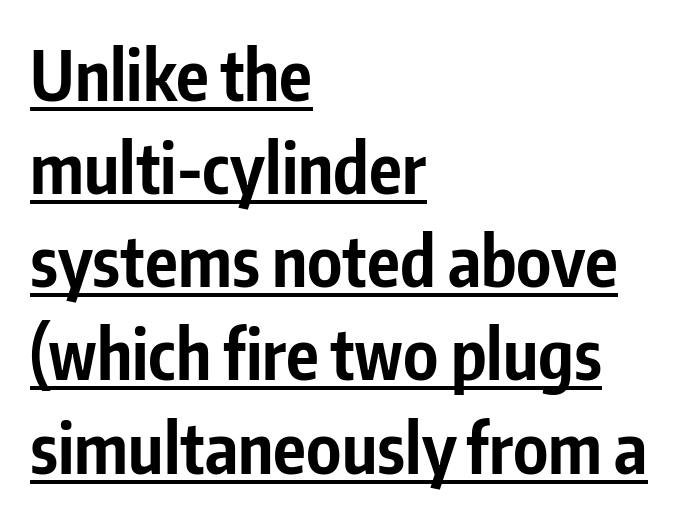
The image shows 68 px bold, condensed sans-serif type, upright; set left-aligned, normal line spacing (1.37x), normal letter spacing, underlined; low stroke contrast and a medium x-height.
